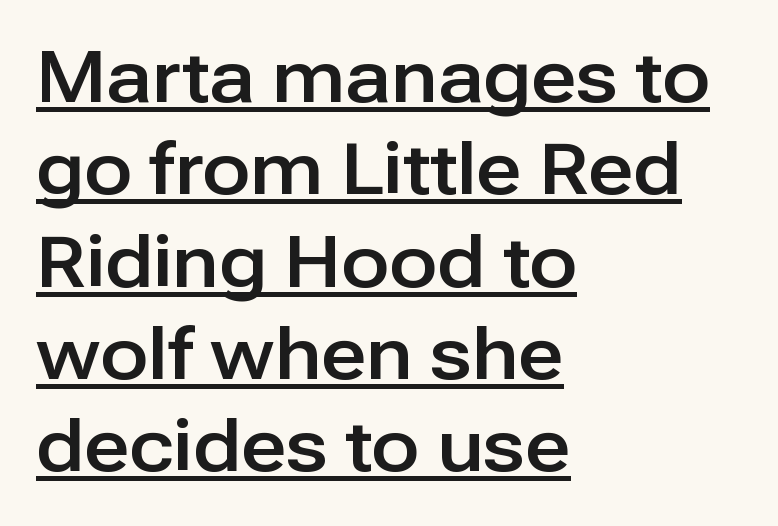
Q: Is the text italic (slanted)? A: No, it is upright.
Q: Is the typeface a serif or a sans-serif typeface? A: Sans-serif.
Q: Is the text underlined? A: Yes.
Q: How is the paragraph aligned? A: Left-aligned.
Q: Is the spacing between letters normal or unusually wide? A: Normal.
Q: Is the spacing between lines tight, normal or loose? A: Normal.
Q: Width (condensed, normal, or wide)? A: Normal.
Q: Stroke contrast? A: Low.
Q: x-height? A: Medium.
Q: Monospaced? A: No.
